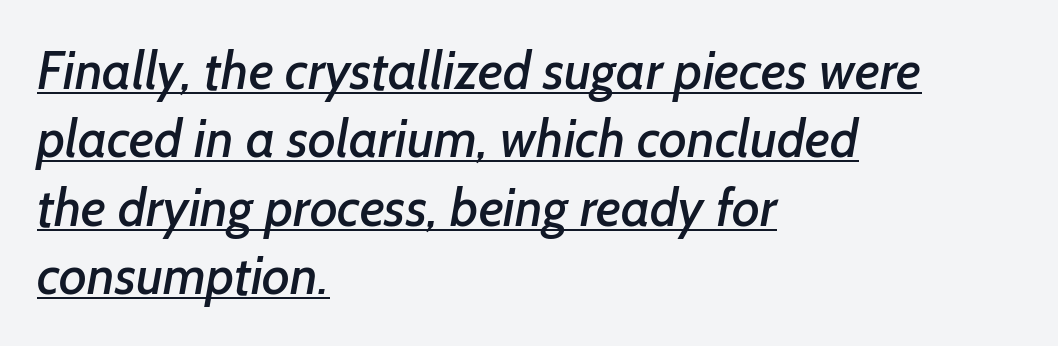
{"serif": "no", "width": "normal", "stroke_contrast": "low", "x_height": "medium", "monospaced": "no", "underline": "yes", "align": "left", "line_spacing": "normal", "line_spacing_ratio": 1.29, "letter_spacing": "normal", "letter_spacing_em": 0.0, "glyph_px": 53}
